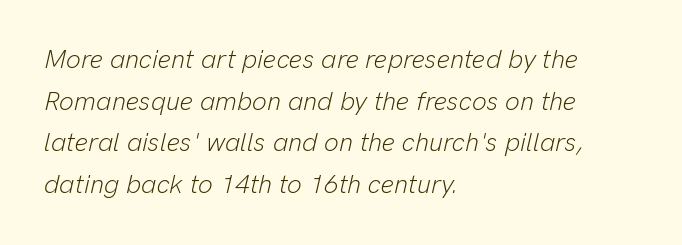
{"italic": "yes", "lean": "right", "slant_degrees": 13, "bold": "no", "underline": "no", "align": "left", "line_spacing": "normal", "line_spacing_ratio": 1.6, "letter_spacing": "normal", "letter_spacing_em": 0.0, "glyph_px": 26}
